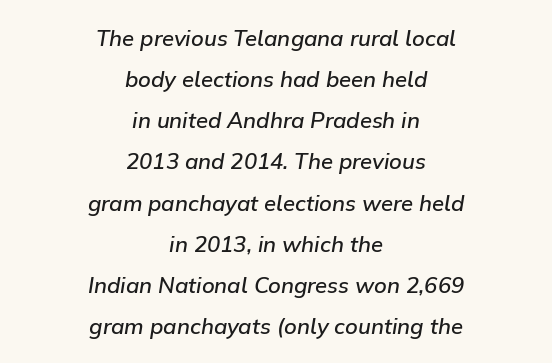
{"italic": "yes", "lean": "right", "slant_degrees": 9, "bold": "semi", "underline": "no", "align": "center", "line_spacing_ratio": 1.87, "letter_spacing": "normal", "letter_spacing_em": 0.0, "glyph_px": 22}
